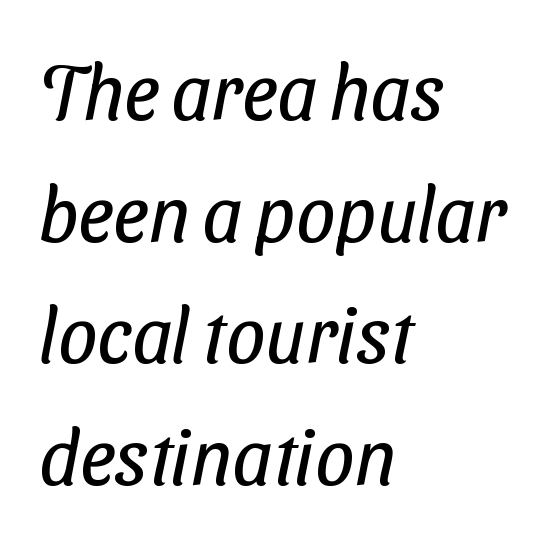
{"serif": "no", "bold": "no", "weight": "regular", "width": "condensed", "stroke_contrast": "low", "x_height": "medium", "monospaced": "no", "underline": "no", "align": "left", "line_spacing": "normal", "line_spacing_ratio": 1.56, "letter_spacing": "normal", "letter_spacing_em": 0.0, "glyph_px": 78}
